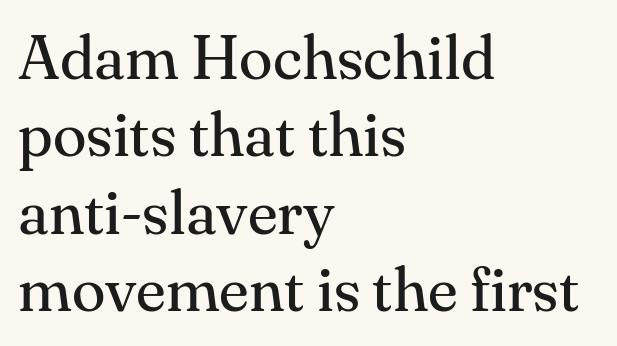
A typesetter would label this face a serif. The rendering anchors every line to the left-hand side. In terms of posture, this sample is upright. Each row of text sits above clean, open space. Spacing verdict: proportional, widths tailored to each character.
